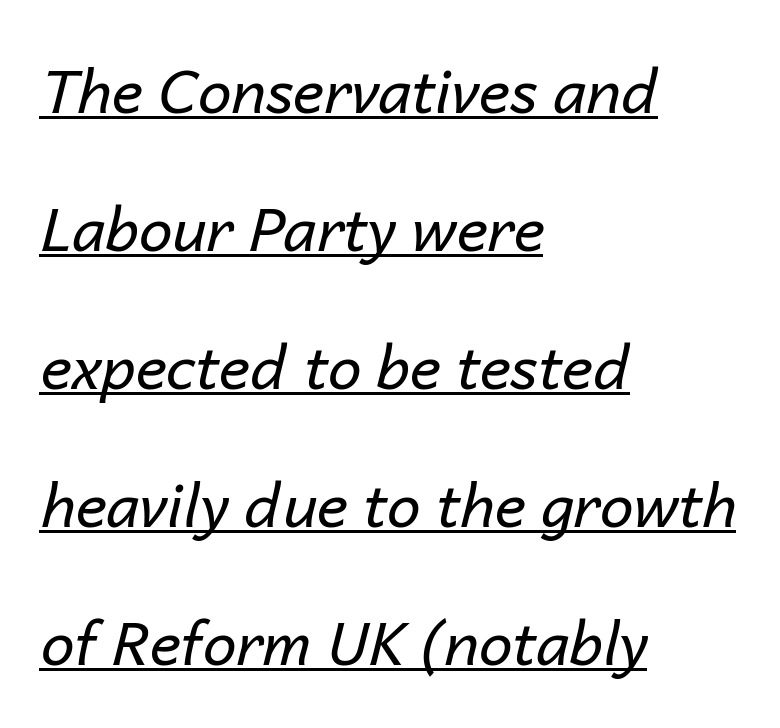
Each word holds together tightly as a unit, with standard inter-letter gaps. Line beginnings align vertically; line endings do not. If you drew a line through each stem, it would be angled. This rendering features underlined lettering. The weight would be labelled regular, book, light, or lighter still.
